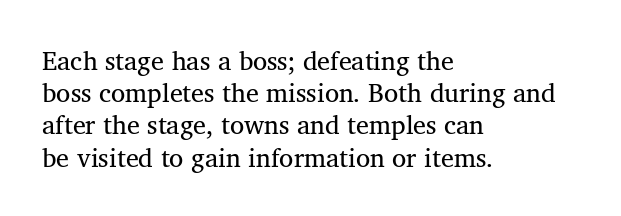
Q: Is the text bold? A: No.
Q: Is the text italic (slanted)? A: No, it is upright.
Q: Is the text underlined? A: No.
Q: How is the paragraph aligned? A: Left-aligned.
Q: Is the spacing between letters normal or unusually wide? A: Normal.
